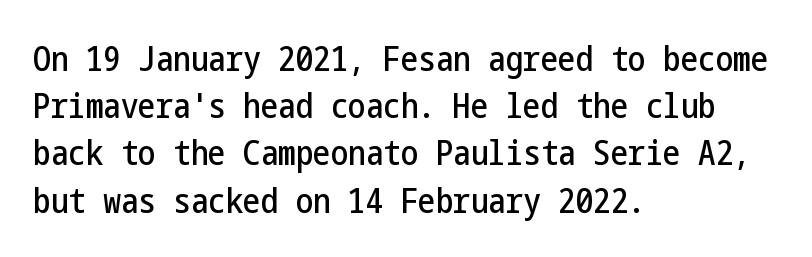
Q: Is the text italic (slanted)? A: No, it is upright.
Q: Is the typeface a serif or a sans-serif typeface? A: Sans-serif.
Q: Is the text underlined? A: No.
Q: How is the paragraph aligned? A: Left-aligned.
Q: Is the spacing between letters normal or unusually wide? A: Normal.
Q: Is the spacing between lines tight, normal or loose? A: Normal.
Q: Width (condensed, normal, or wide)? A: Condensed.
Q: Stroke contrast? A: Low.
Q: x-height? A: Medium.
